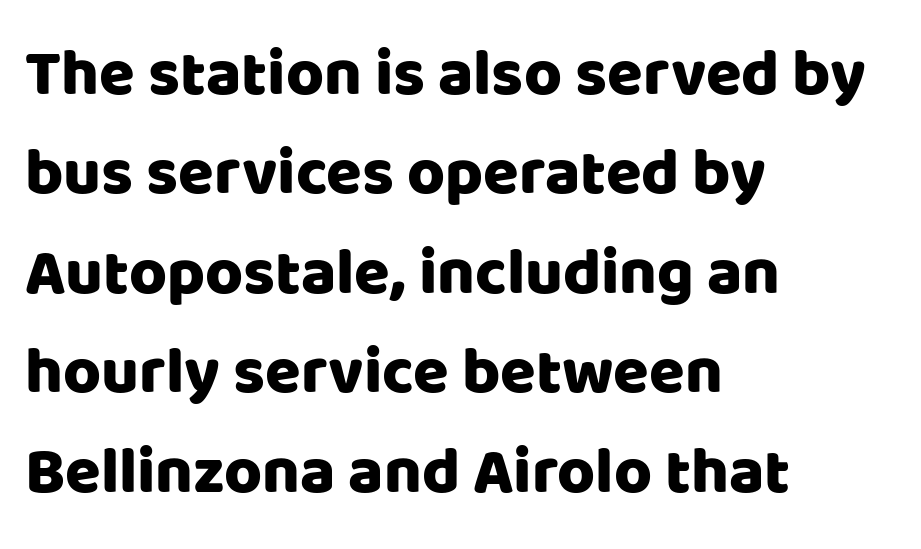
The image shows 65 px sans-serif type, upright; set left-aligned, normal line spacing (1.53x), normal letter spacing, not underlined; low stroke contrast and a large x-height.
